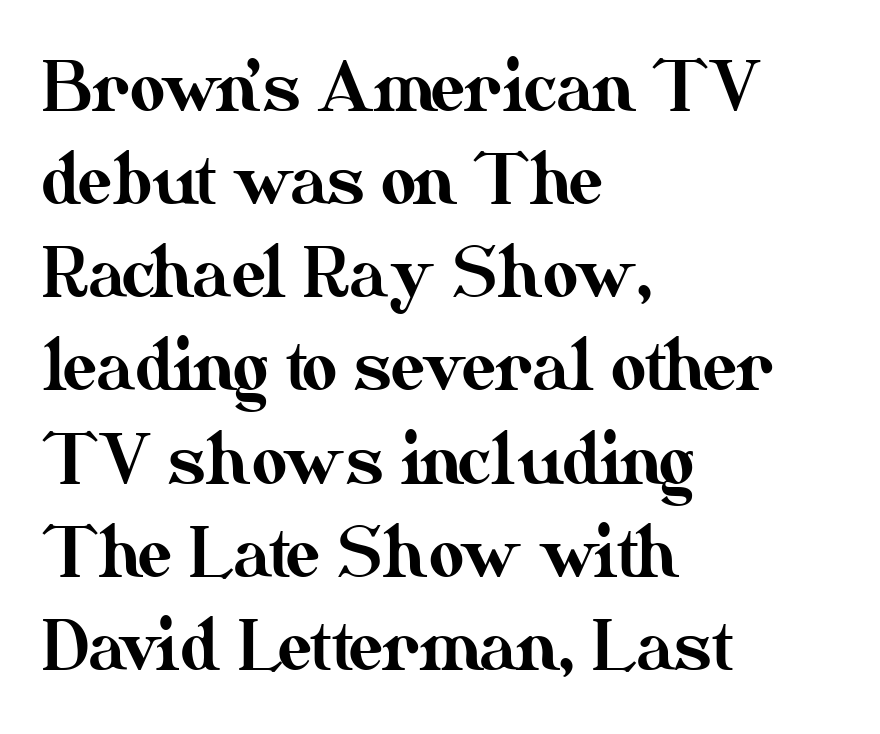
Q: Is the text italic (slanted)? A: No, it is upright.
Q: Is the text underlined? A: No.
Q: How is the paragraph aligned? A: Left-aligned.
Q: Is the spacing between letters normal or unusually wide? A: Normal.
Q: Is the spacing between lines tight, normal or loose? A: Normal.
Q: Width (condensed, normal, or wide)? A: Normal.
Q: Stroke contrast? A: Medium.
Q: x-height? A: Small.
Q: Monospaced? A: No.
